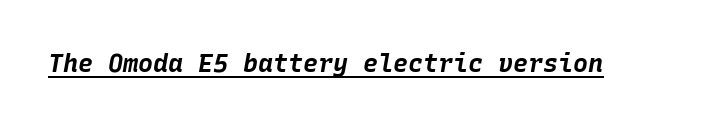
The image shows 25 px bold type, italic (leaning right); set normal letter spacing, underlined.
